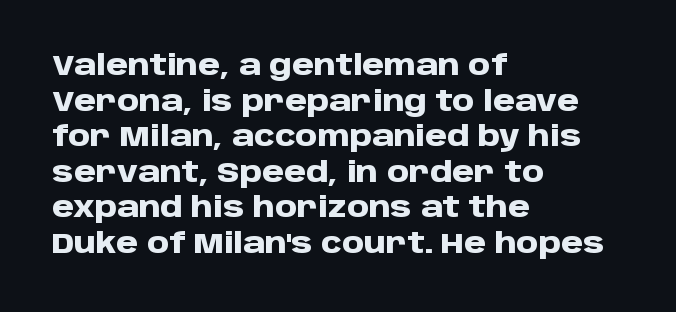
A normal amount of white space separates one row of letters from the next. The text was rendered using a sans face with plain stroke endings. A typesetter would call this zero additional tracking. The area under the type is left untouched.
